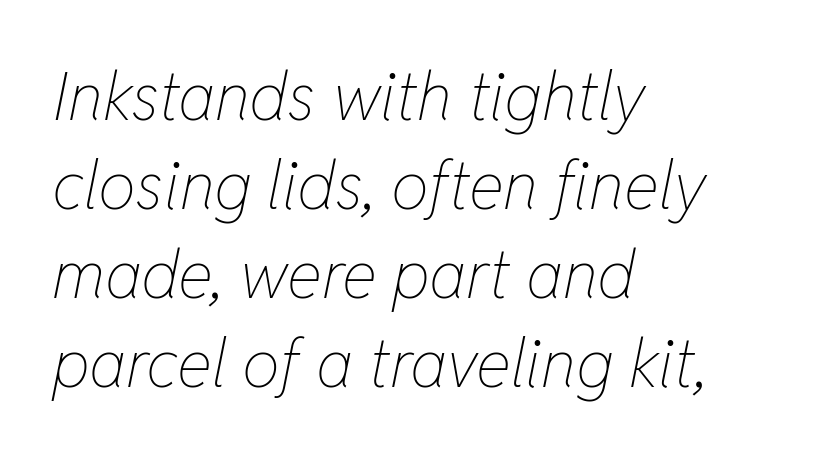
Quick note: italic. The passage shown is not underscored anywhere. The passage is arranged the way most books set body copy — flush left. The horizontal fit of the characters is conventional and even. The rendering uses a moderate line-height, typical for paragraphs.
